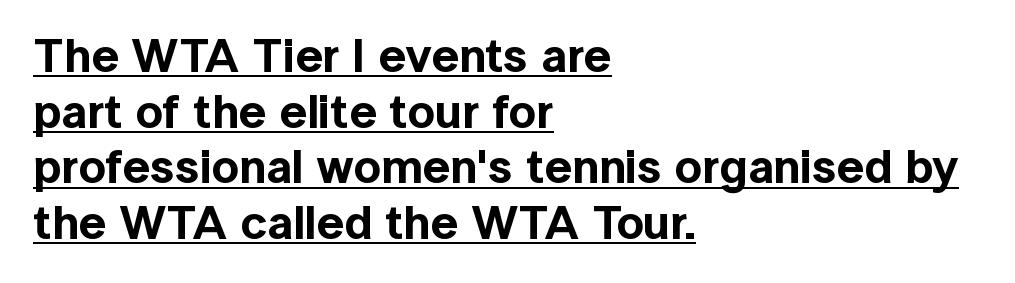
Q: Is the text italic (slanted)? A: No, it is upright.
Q: Is the typeface a serif or a sans-serif typeface? A: Sans-serif.
Q: Is the text underlined? A: Yes.
Q: How is the paragraph aligned? A: Left-aligned.
Q: Is the spacing between letters normal or unusually wide? A: Normal.
Q: Width (condensed, normal, or wide)? A: Normal.
Q: x-height? A: Medium.
Q: Monospaced? A: No.
